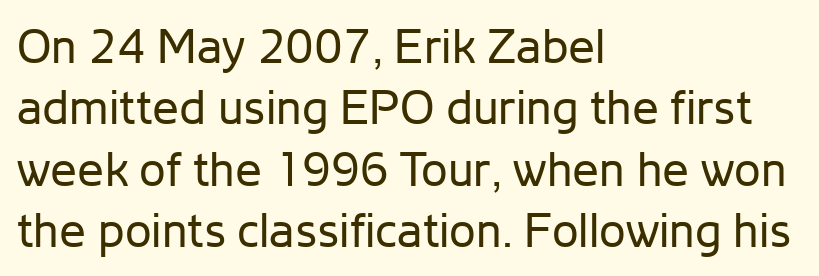
{"serif": "no", "italic": "no", "bold": "no", "weight": "regular", "width": "normal", "stroke_contrast": "low", "x_height": "medium", "monospaced": "no", "underline": "no", "align": "left", "line_spacing": "normal", "line_spacing_ratio": 1.28, "letter_spacing": "normal", "letter_spacing_em": 0.0, "glyph_px": 48}
